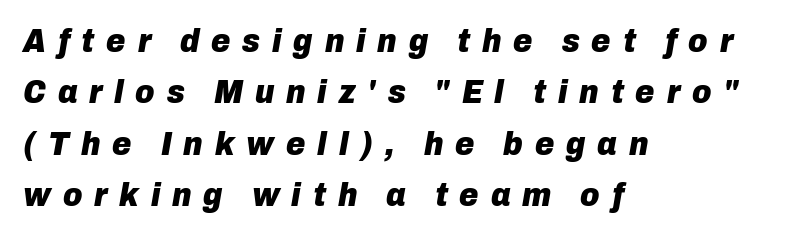
The image shows 33 px heavy type, italic (leaning right); set left-aligned, normal line spacing (1.56x), unusually wide letter spacing (+0.36 em), not underlined; low stroke contrast and a medium x-height.
